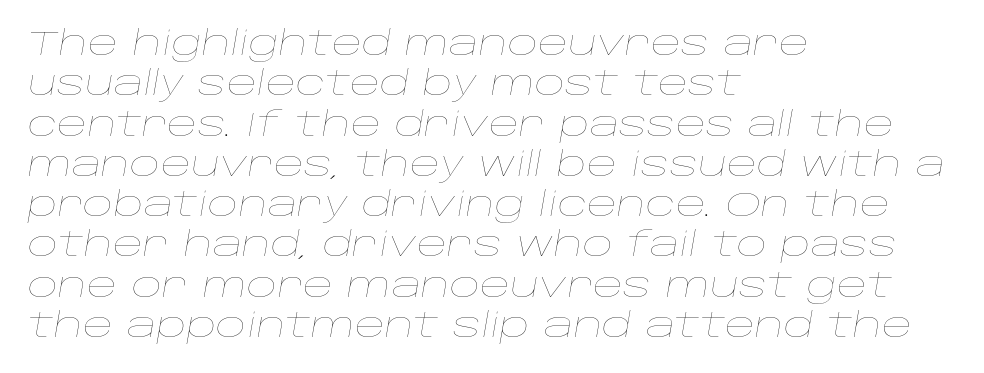
The image shows 33 px thin, wide type, italic (leaning right); set left-aligned, line spacing 1.22x, normal letter spacing, not underlined; low stroke contrast and a large x-height.
